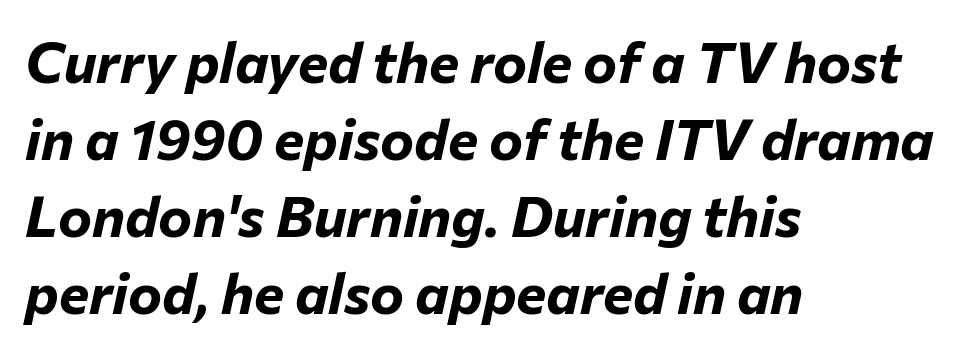
Whoever set this chose a conventional vertical rhythm. In CSS terms this would be text-align: left. Summary of weight: heavy, a full bold. Proportional: the letters do not fall into vertical columns.
